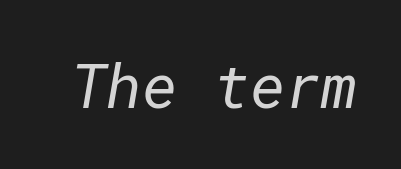
Q: Is the text bold? A: No.
Q: Is the typeface a serif or a sans-serif typeface? A: Sans-serif.
Q: Is the text underlined? A: No.
Q: Is the spacing between letters normal or unusually wide? A: Normal.
Q: Width (condensed, normal, or wide)? A: Normal.
Q: Stroke contrast? A: Low.
Q: x-height? A: Medium.
